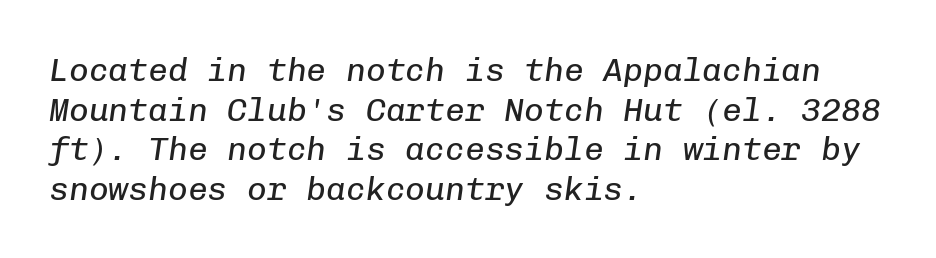
The image shows 33 px regular-weight type, italic (leaning right), monospaced; set left-aligned, line spacing 1.2x, normal letter spacing, not underlined; low stroke contrast and a medium x-height.
